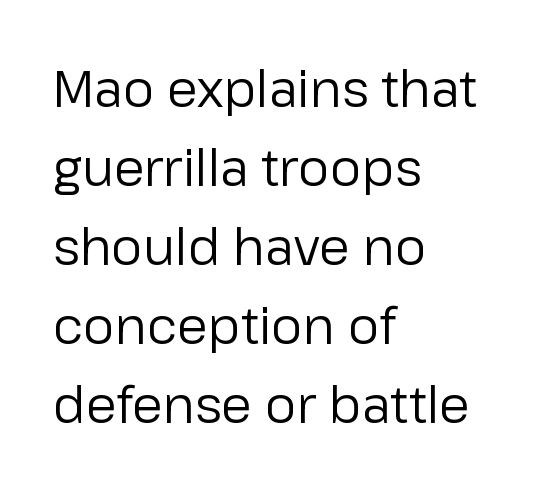
Q: Is the text bold? A: No.
Q: Is the text italic (slanted)? A: No, it is upright.
Q: Is the typeface a serif or a sans-serif typeface? A: Sans-serif.
Q: Is the text underlined? A: No.
Q: How is the paragraph aligned? A: Left-aligned.
Q: Is the spacing between letters normal or unusually wide? A: Normal.
Q: Is the spacing between lines tight, normal or loose? A: Normal.
Q: Width (condensed, normal, or wide)? A: Normal.
Q: Stroke contrast? A: Low.
Q: x-height? A: Medium.
Q: Monospaced? A: No.
